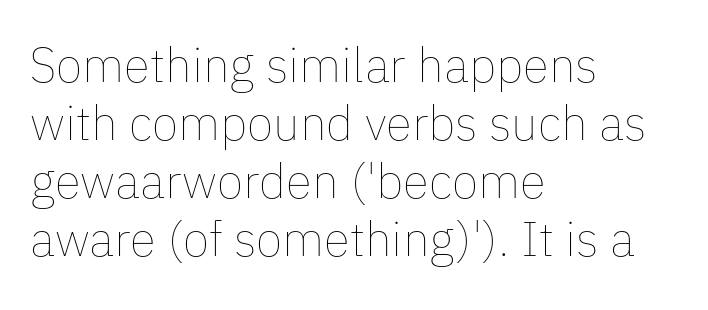
Q: Is the text bold? A: No.
Q: Is the text italic (slanted)? A: No, it is upright.
Q: Is the text underlined? A: No.
Q: How is the paragraph aligned? A: Left-aligned.
Q: Is the spacing between letters normal or unusually wide? A: Normal.
Q: Width (condensed, normal, or wide)? A: Normal.
Q: Stroke contrast? A: Low.
Q: x-height? A: Medium.
Q: Monospaced? A: No.
